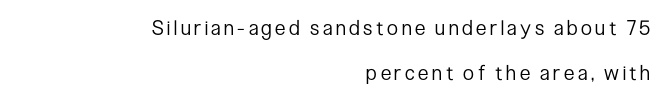
Q: Is the text bold? A: No.
Q: Is the text italic (slanted)? A: No, it is upright.
Q: Is the text underlined? A: No.
Q: How is the paragraph aligned? A: Right-aligned.
Q: Is the spacing between lines tight, normal or loose? A: Loose.
